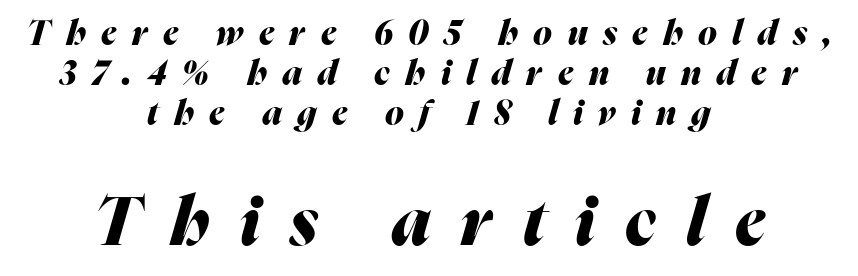
{"italic": "yes", "lean": "right", "slant_degrees": 16, "bold": "yes", "weight": "heavy", "width": "normal", "stroke_contrast": "medium", "x_height": "medium", "monospaced": "no", "underline": "no", "align": "center", "line_spacing_ratio": 1.18, "letter_spacing": "wide", "letter_spacing_em": 0.45, "larger_block": "second", "size_ratio": 1.97, "glyph_px": 67}
